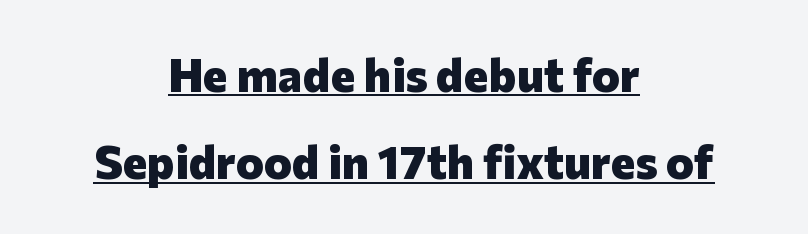
The image shows 47 px heavy sans-serif type, upright; set centered, line spacing 1.86x, normal letter spacing, underlined; low stroke contrast and a medium x-height.
